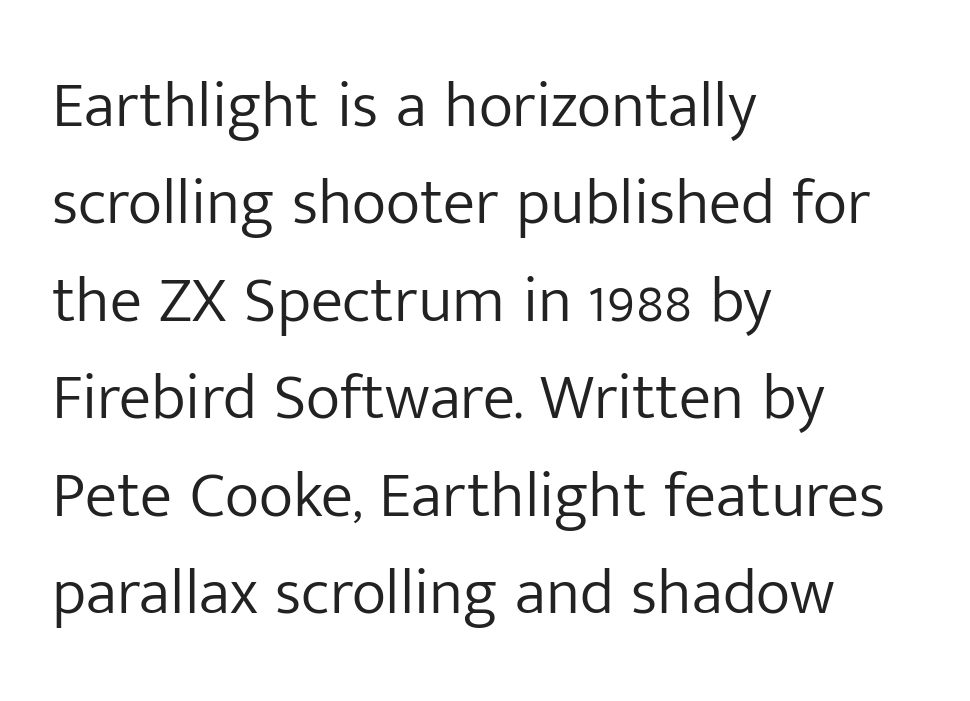
The image shows 65 px light sans-serif type, upright; set left-aligned, normal line spacing (1.5x), normal letter spacing, not underlined; low stroke contrast and a medium x-height.
